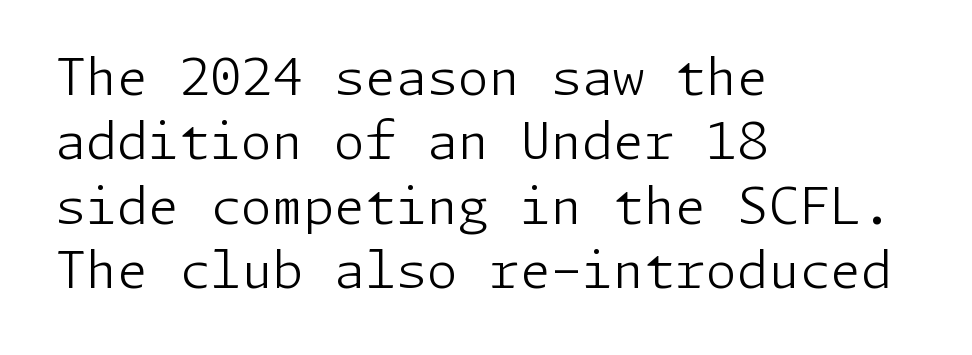
{"serif": "no", "italic": "no", "bold": "no", "weight": "light", "width": "normal", "stroke_contrast": "low", "x_height": "medium", "underline": "no", "align": "left", "line_spacing": "normal", "line_spacing_ratio": 1.29, "letter_spacing": "normal", "letter_spacing_em": 0.0, "glyph_px": 50}
